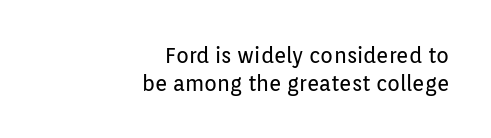
{"italic": "no", "bold": "no", "underline": "no", "align": "right", "line_spacing": "normal", "line_spacing_ratio": 1.33, "letter_spacing": "normal", "letter_spacing_em": 0.0, "glyph_px": 21}
